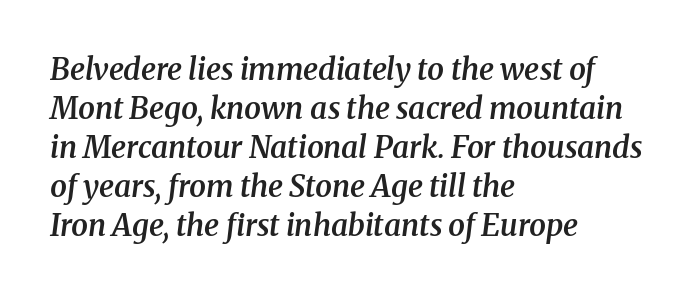
The image shows 30 px semibold serif type, italic (leaning right); set left-aligned, normal line spacing (1.3x), normal letter spacing, not underlined; medium stroke contrast and a medium x-height.
